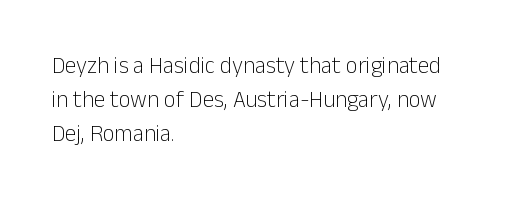
Q: Is the text bold? A: No.
Q: Is the text italic (slanted)? A: No, it is upright.
Q: Is the text underlined? A: No.
Q: How is the paragraph aligned? A: Left-aligned.
Q: Is the spacing between letters normal or unusually wide? A: Normal.
Q: Is the spacing between lines tight, normal or loose? A: Normal.
